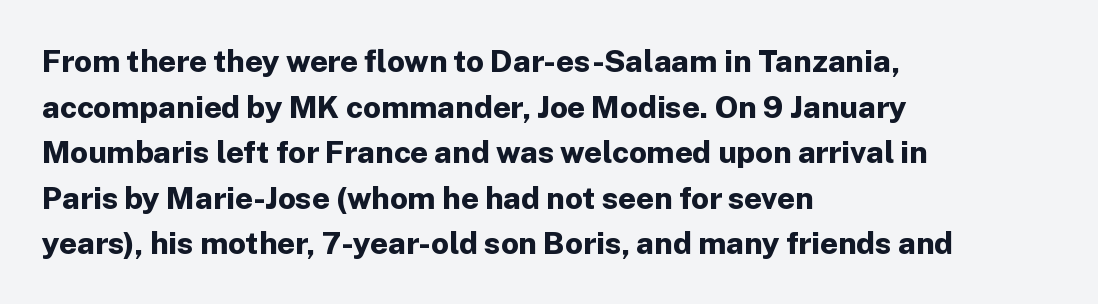
{"serif": "no", "italic": "no", "bold": "yes", "weight": "bold", "width": "normal", "stroke_contrast": "low", "x_height": "medium", "monospaced": "no", "underline": "no", "align": "left", "line_spacing": "normal", "line_spacing_ratio": 1.47, "letter_spacing": "normal", "letter_spacing_em": 0.0, "glyph_px": 31}
